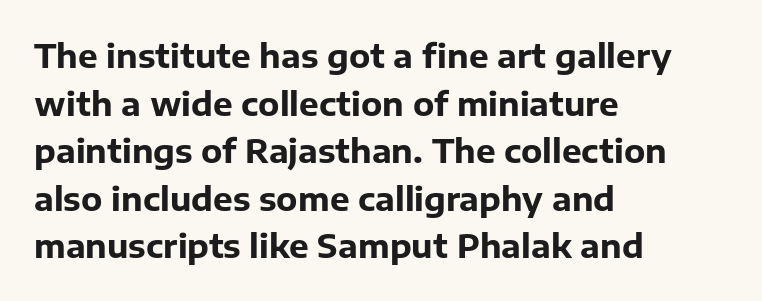
The image shows 33 px bold sans-serif type, upright; set left-aligned, normal line spacing (1.44x), normal letter spacing, not underlined; low stroke contrast and a medium x-height.
